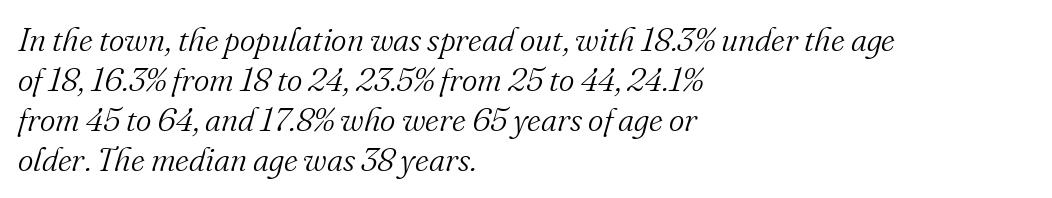
The image shows 33 px light serif type, italic (leaning right); set left-aligned, line spacing 1.21x, normal letter spacing, not underlined; medium stroke contrast and a small x-height.
